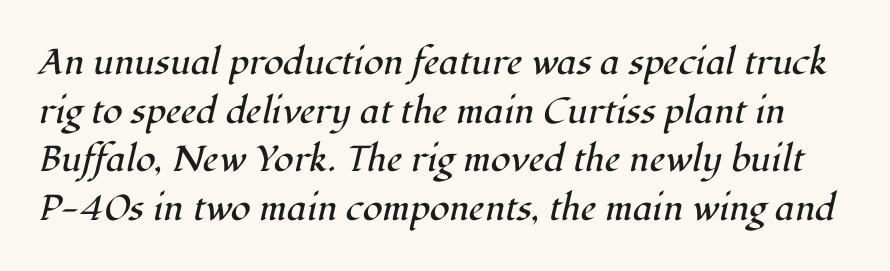
The image shows 36 px regular-weight serif type, italic (leaning right); set normal line spacing (1.35x), normal letter spacing, not underlined; high stroke contrast and a medium x-height.
